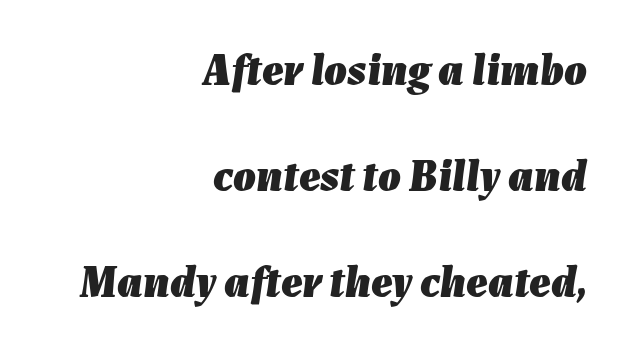
{"italic": "yes", "lean": "right", "slant_degrees": 7, "bold": "yes", "weight": "heavy", "width": "normal", "stroke_contrast": "low", "x_height": "medium", "monospaced": "no", "underline": "no", "align": "right", "line_spacing": "loose", "line_spacing_ratio": 2.36, "letter_spacing": "normal", "letter_spacing_em": 0.0, "glyph_px": 45}
